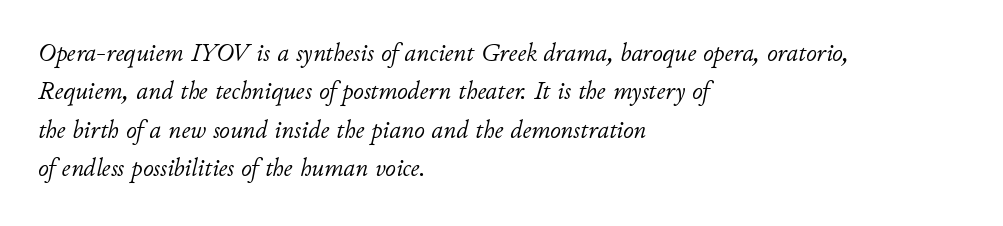
The image shows 26 px text type, italic (leaning right); set left-aligned, normal line spacing (1.48x), normal letter spacing, not underlined.
